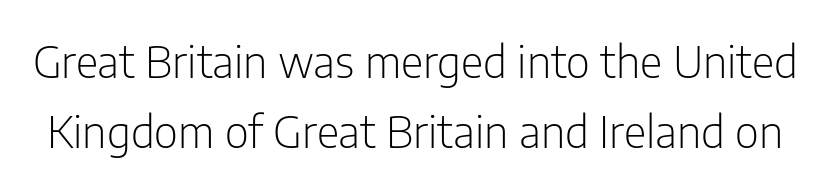
Q: Is the text bold? A: No.
Q: Is the text italic (slanted)? A: No, it is upright.
Q: Is the typeface a serif or a sans-serif typeface? A: Sans-serif.
Q: Is the text underlined? A: No.
Q: Is the spacing between letters normal or unusually wide? A: Normal.
Q: Is the spacing between lines tight, normal or loose? A: Normal.
Q: Width (condensed, normal, or wide)? A: Condensed.
Q: Stroke contrast? A: Low.
Q: x-height? A: Medium.
Q: Monospaced? A: No.
